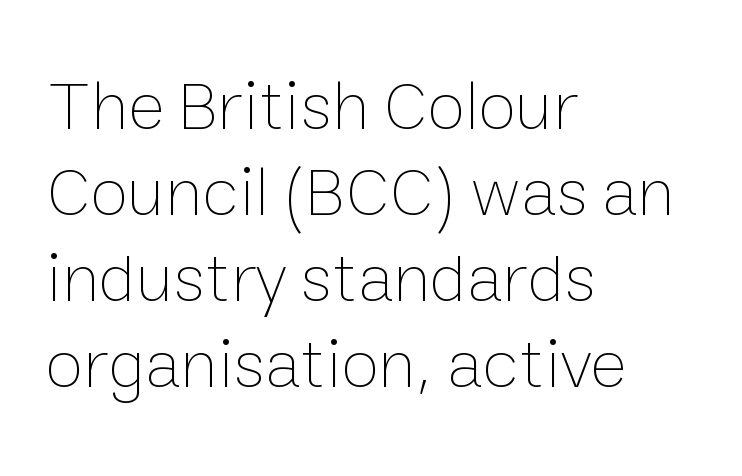
Q: Is the text bold? A: No.
Q: Is the text italic (slanted)? A: No, it is upright.
Q: Is the text underlined? A: No.
Q: How is the paragraph aligned? A: Left-aligned.
Q: Is the spacing between letters normal or unusually wide? A: Normal.
Q: Width (condensed, normal, or wide)? A: Normal.
Q: Stroke contrast? A: Low.
Q: x-height? A: Medium.
Q: Monospaced? A: No.
